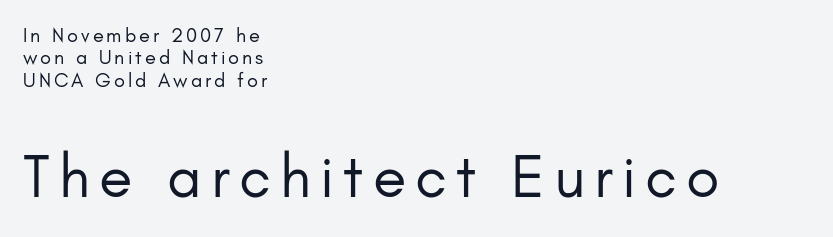
Q: Is the text bold? A: No.
Q: Is the text italic (slanted)? A: No, it is upright.
Q: Is the typeface a serif or a sans-serif typeface? A: Sans-serif.
Q: Is the text underlined? A: No.
Q: How is the paragraph aligned? A: Left-aligned.
Q: Is the spacing between lines tight, normal or loose? A: Tight.
Q: Which block of text is set in a larger size, the first (top) or the second (bottom)? A: The second (bottom) one.
Q: Width (condensed, normal, or wide)? A: Normal.
Q: Stroke contrast? A: Low.
Q: x-height? A: Small.
Q: Monospaced? A: No.
